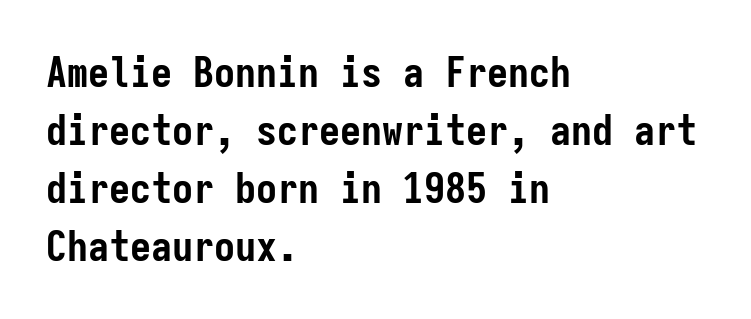
The image shows 42 px semibold, condensed sans-serif type, upright, monospaced; set left-aligned, normal line spacing (1.38x), normal letter spacing, not underlined; low stroke contrast and a medium x-height.
